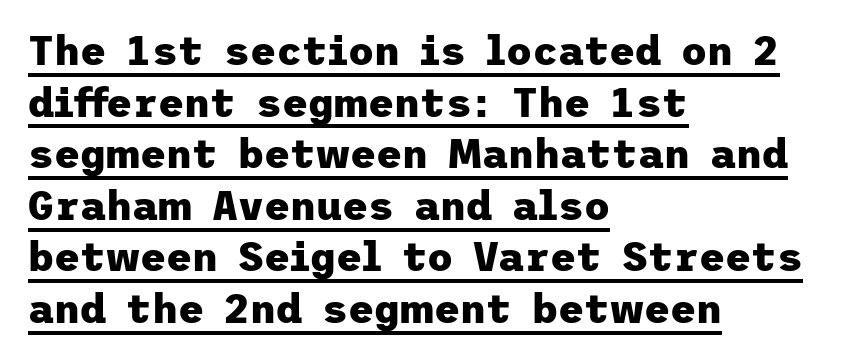
Compared with an ordinary text face, these strokes are far heavier — a full bold. What stands out about the letter spacing? Nothing — it is the standard amount. Compared with a centered layout, this one pins lines to the left instead. Normally led — the rows are evenly, conventionally spaced.
